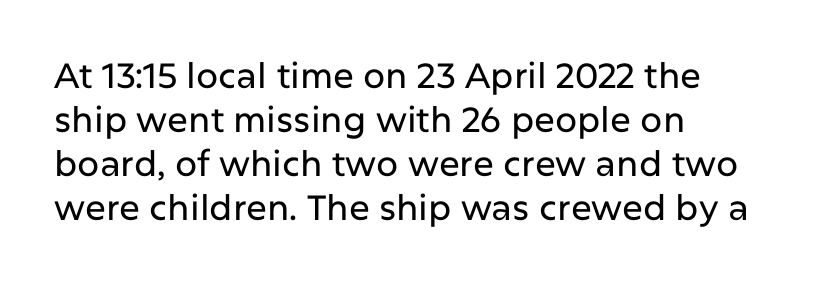
{"serif": "no", "italic": "no", "width": "normal", "stroke_contrast": "low", "x_height": "medium", "monospaced": "no", "underline": "no", "align": "left", "line_spacing": "normal", "line_spacing_ratio": 1.26, "letter_spacing": "normal", "letter_spacing_em": 0.0, "glyph_px": 35}
